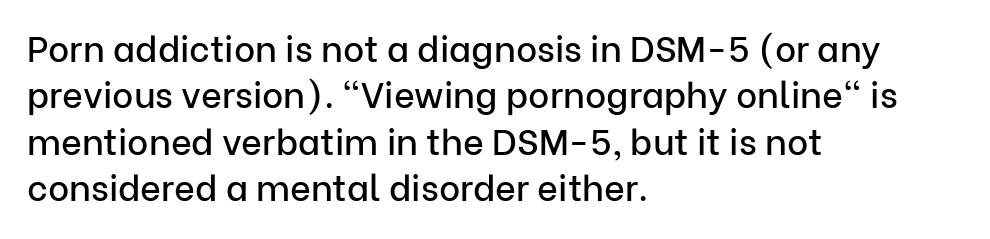
Notice how descenders clear the ascenders below comfortably — that's standard leading. The passage is arranged the way most books set body copy — flush left. Do the letters lean? They stand straight. Observe the ordinary spacing: letters are neighbours, not strangers.
